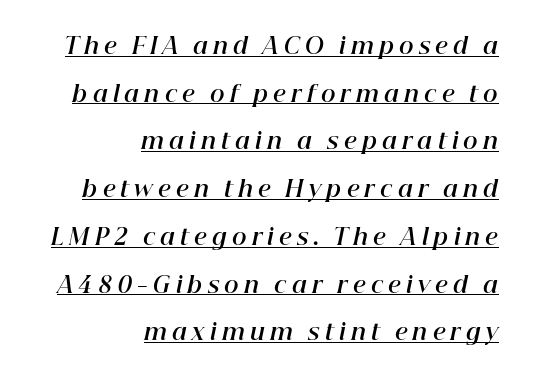
The sample has been set heavy, in full bold. Italic: yes, the glyphs are oblique. These lines stand farther apart than default settings would place them. The rag falls on the left side of this text block.
